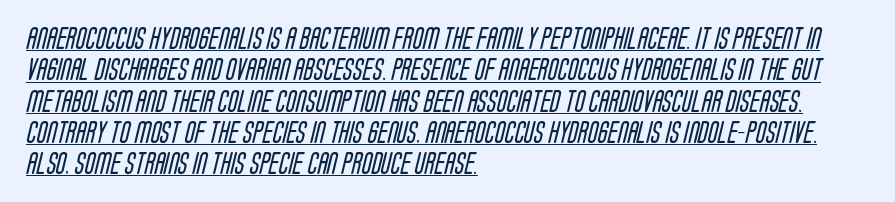
The image shows 23 px text type; set left-aligned, normal line spacing (1.36x), normal letter spacing, underlined.
